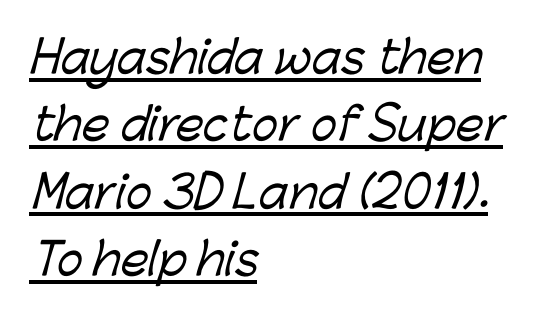
The image shows 44 px sans-serif type; set left-aligned, normal line spacing (1.53x), normal letter spacing, underlined; low stroke contrast and a medium x-height.
